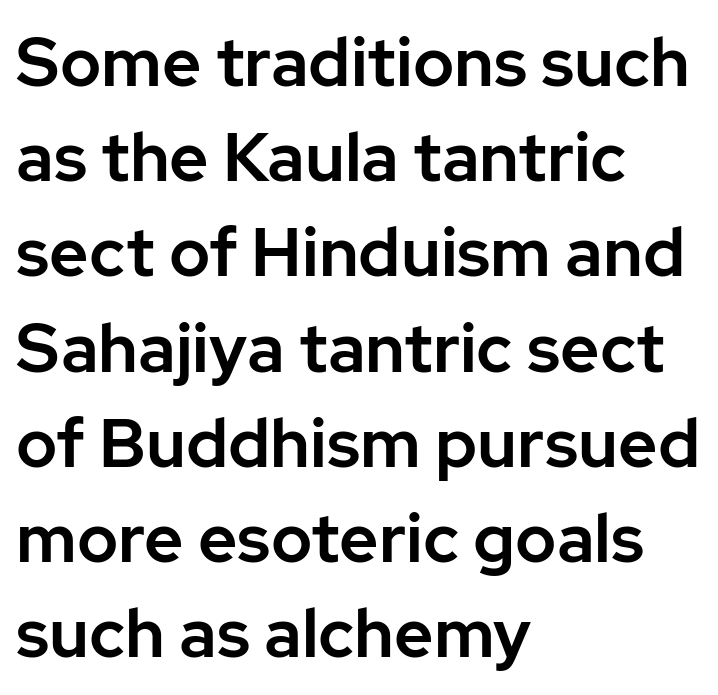
The gap between lines stays unmarked. Each line starts at the same left margin while the right side varies. Successive baselines arrive at the customary interval. Posture: straight, roman, zero tilt. A typesetter would label this face a sans. Tracking value appears to be zero — textbook default spacing.
